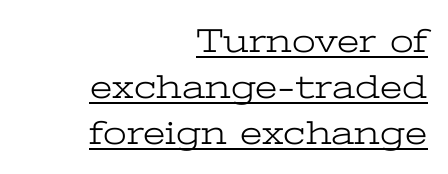
{"serif": "yes", "italic": "no", "bold": "no", "weight": "light", "width": "wide", "stroke_contrast": "low", "x_height": "medium", "monospaced": "no", "underline": "yes", "align": "right", "line_spacing": "normal", "line_spacing_ratio": 1.35, "letter_spacing": "normal", "letter_spacing_em": 0.0, "glyph_px": 34}
